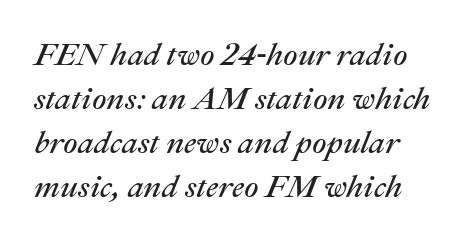
This rendering leaves character spacing at its baseline value. The strokes are not fattened; the text isn't bold. This sample has the flowing, uneven cadence of proportional lettering. The specimen reads as italic at a glance.
